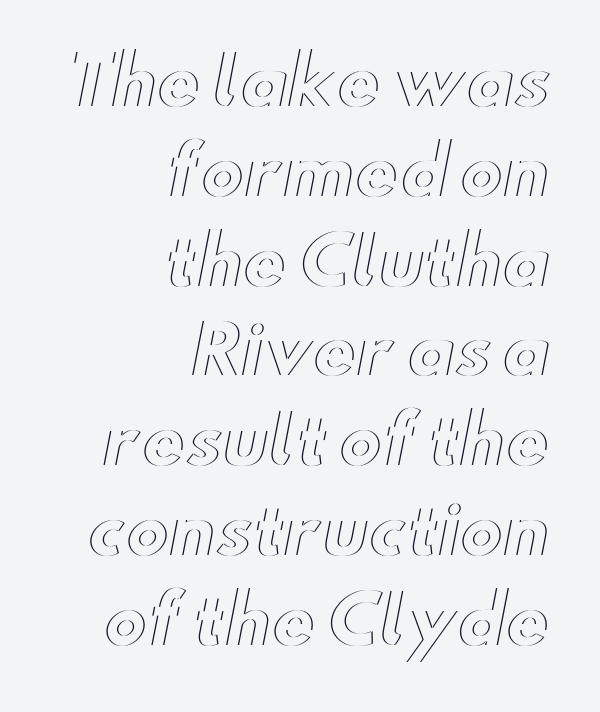
Q: Is the text italic (slanted)? A: Yes.
Q: Is the text underlined? A: No.
Q: How is the paragraph aligned? A: Right-aligned.
Q: Is the spacing between letters normal or unusually wide? A: Normal.
Q: Is the spacing between lines tight, normal or loose? A: Normal.
Q: Width (condensed, normal, or wide)? A: Wide.
Q: x-height? A: Small.
Q: Monospaced? A: No.
